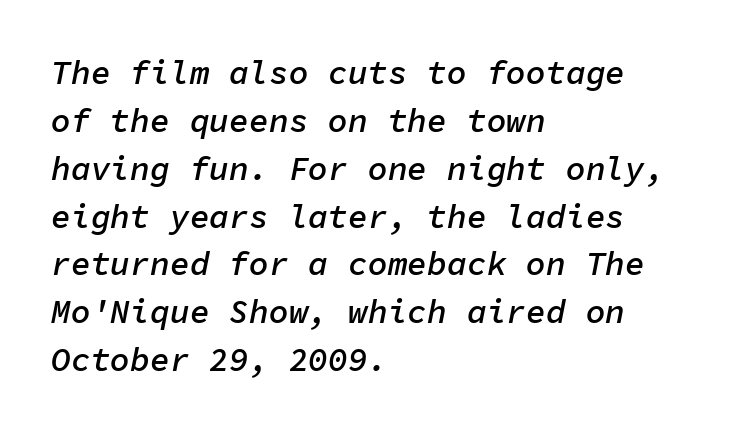
{"italic": "yes", "lean": "right", "slant_degrees": 11, "bold": "semi", "weight": "semibold", "width": "normal", "stroke_contrast": "low", "x_height": "medium", "monospaced": "yes", "underline": "no", "align": "left", "line_spacing": "normal", "line_spacing_ratio": 1.45, "letter_spacing": "normal", "letter_spacing_em": 0.0, "glyph_px": 33}
